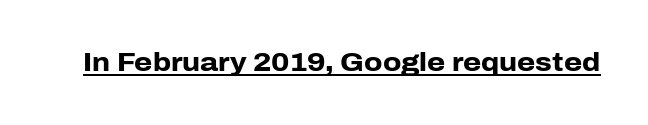
The image shows 26 px bold type, upright; set normal letter spacing, underlined.
